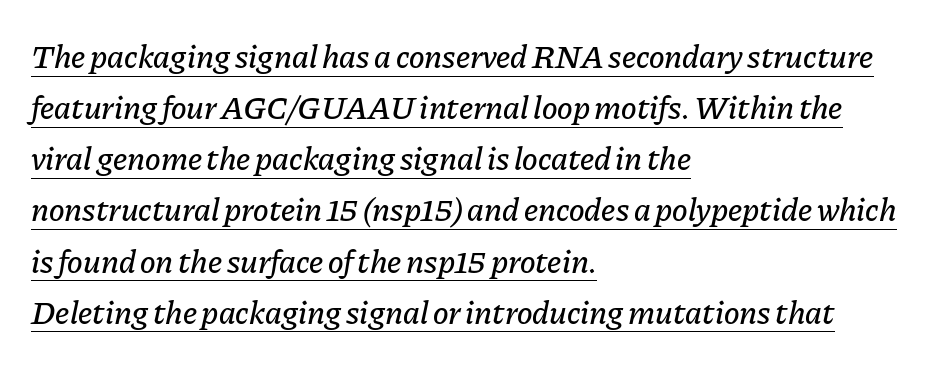
The image shows 33 px text type, italic (leaning right); set left-aligned, normal line spacing (1.55x), normal letter spacing, underlined; low stroke contrast and a medium x-height.
